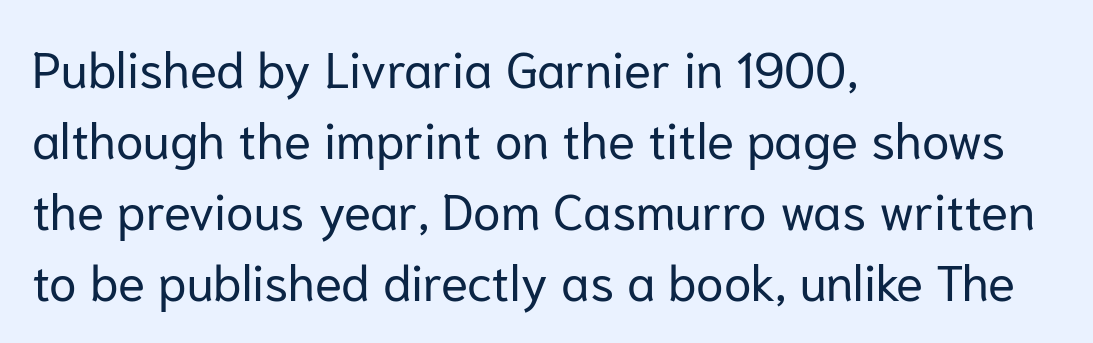
Q: Is the text bold? A: No.
Q: Is the text italic (slanted)? A: No, it is upright.
Q: Is the typeface a serif or a sans-serif typeface? A: Sans-serif.
Q: Is the text underlined? A: No.
Q: How is the paragraph aligned? A: Left-aligned.
Q: Is the spacing between letters normal or unusually wide? A: Normal.
Q: Is the spacing between lines tight, normal or loose? A: Normal.
Q: Width (condensed, normal, or wide)? A: Normal.
Q: Stroke contrast? A: Low.
Q: x-height? A: Medium.
Q: Monospaced? A: No.
